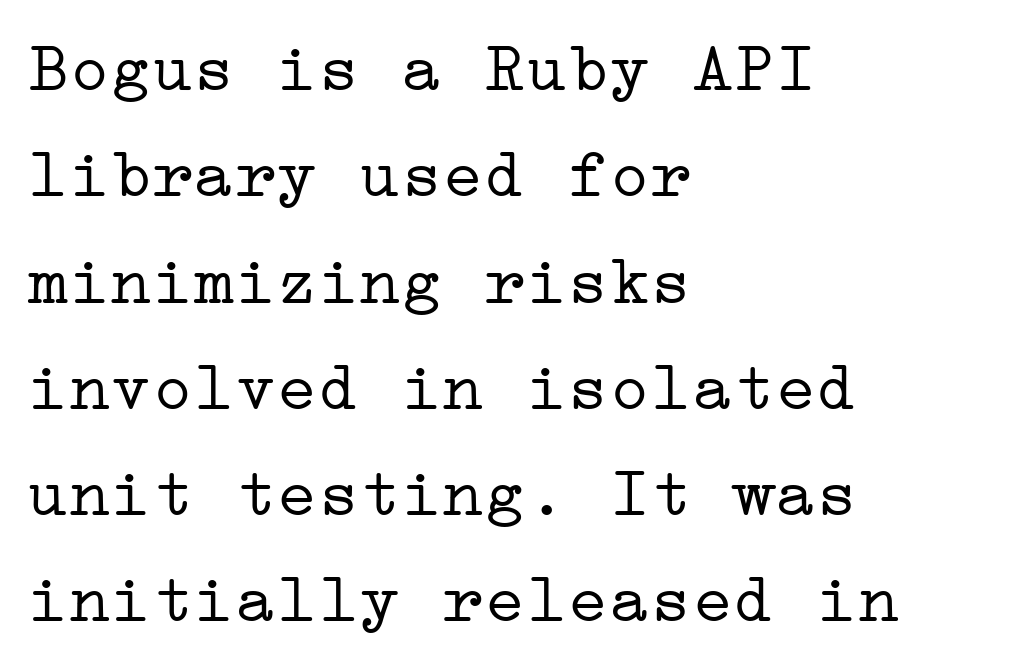
{"serif": "yes", "italic": "no", "bold": "no", "weight": "light", "width": "wide", "stroke_contrast": "low", "x_height": "medium", "underline": "no", "align": "left", "line_spacing": "normal", "line_spacing_ratio": 1.54, "letter_spacing": "normal", "letter_spacing_em": 0.0, "glyph_px": 69}
